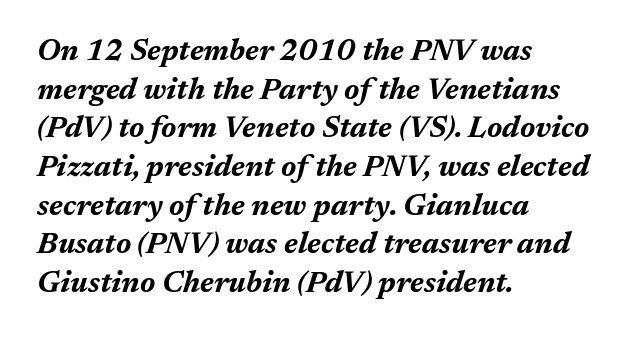
Spacing between characters is what you'd get straight out of the box. Each glyph is drawn with heavy, bold strokes. Is the block centered? No — it sits flush against the left margin. The lines sit at an ordinary, default distance from one another. This rendering features lettering with no underline. A typesetter would call this proportional, since set widths differ per character.
